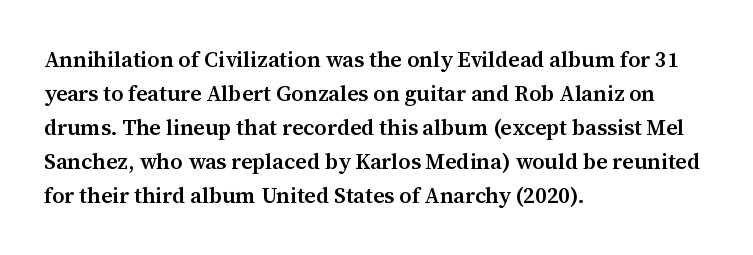
{"italic": "no", "bold": "semi", "underline": "no", "align": "left", "line_spacing": "normal", "line_spacing_ratio": 1.54, "letter_spacing": "normal", "letter_spacing_em": 0.0, "glyph_px": 22}
